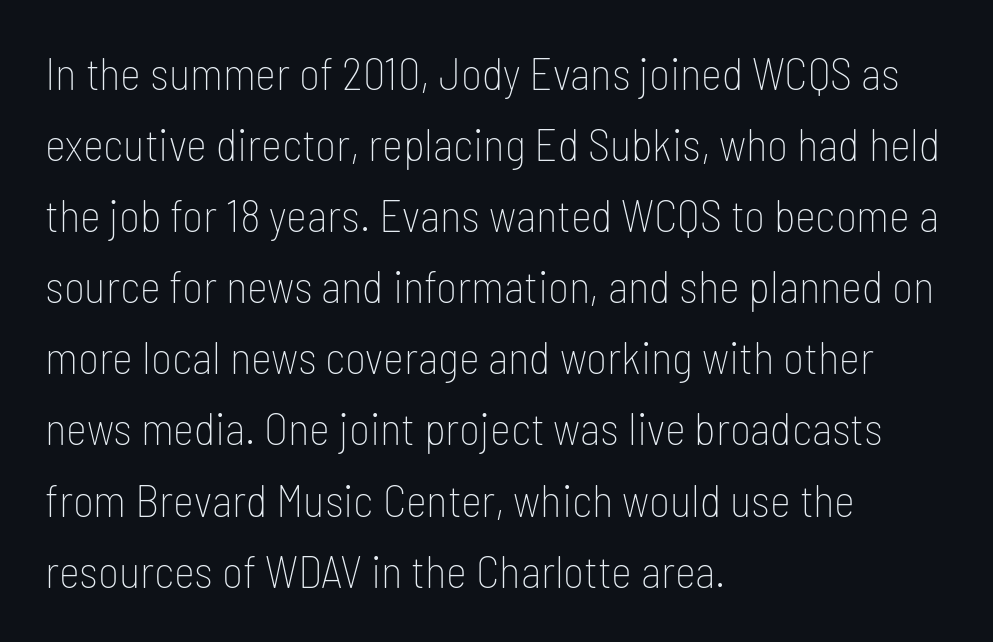
Q: Is the text bold? A: No.
Q: Is the text italic (slanted)? A: No, it is upright.
Q: Is the typeface a serif or a sans-serif typeface? A: Sans-serif.
Q: Is the text underlined? A: No.
Q: How is the paragraph aligned? A: Left-aligned.
Q: Is the spacing between letters normal or unusually wide? A: Normal.
Q: Is the spacing between lines tight, normal or loose? A: Normal.
Q: Width (condensed, normal, or wide)? A: Condensed.
Q: Stroke contrast? A: Low.
Q: x-height? A: Medium.
Q: Monospaced? A: No.
